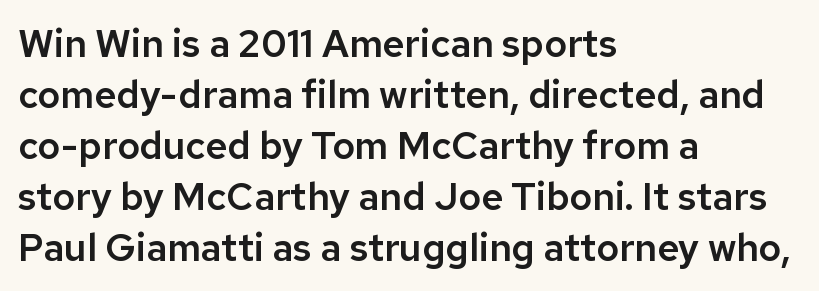
Q: Is the text italic (slanted)? A: No, it is upright.
Q: Is the typeface a serif or a sans-serif typeface? A: Sans-serif.
Q: Is the text underlined? A: No.
Q: How is the paragraph aligned? A: Left-aligned.
Q: Is the spacing between letters normal or unusually wide? A: Normal.
Q: Is the spacing between lines tight, normal or loose? A: Normal.
Q: Width (condensed, normal, or wide)? A: Normal.
Q: Stroke contrast? A: Low.
Q: x-height? A: Medium.
Q: Monospaced? A: No.
